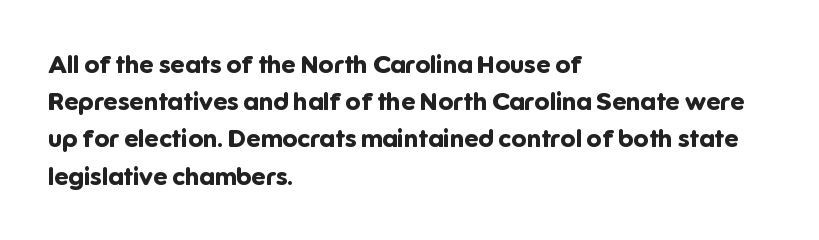
The image shows 25 px bold type, upright; set left-aligned, normal line spacing (1.49x), normal letter spacing, not underlined.
